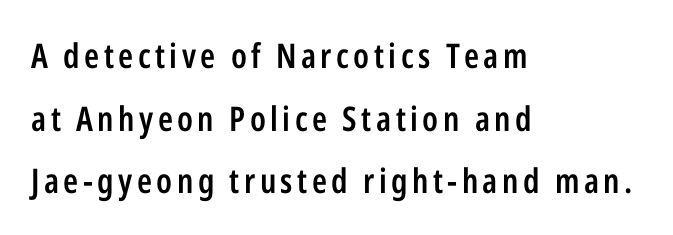
Upright lettering throughout. The text block is weighted toward the left margin, trailing off unevenly rightward. Typographically, this falls in the sans-serif category. How heavy is the stroke? Medium-heavy — a semibold, shy of bold.
